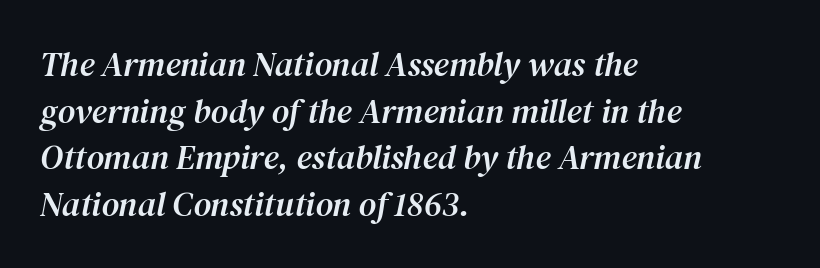
The image shows 34 px serif type, italic (leaning right); set left-aligned, normal line spacing (1.37x), normal letter spacing, not underlined; medium stroke contrast and a medium x-height.
